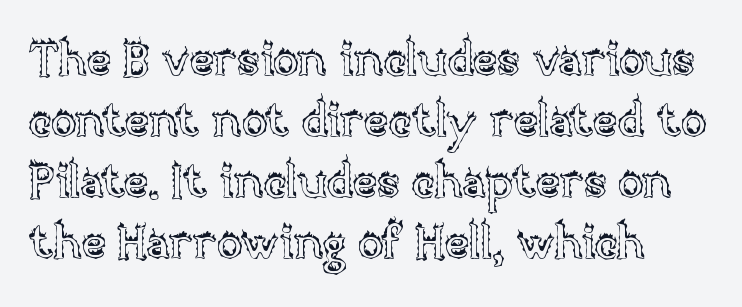
Q: Is the text italic (slanted)? A: No, it is upright.
Q: Is the text underlined? A: No.
Q: Is the spacing between letters normal or unusually wide? A: Normal.
Q: Is the spacing between lines tight, normal or loose? A: Normal.
Q: Width (condensed, normal, or wide)? A: Normal.
Q: x-height? A: Large.
Q: Monospaced? A: No.
